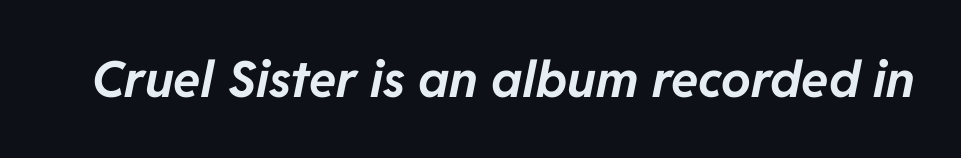
{"italic": "yes", "lean": "right", "slant_degrees": 11, "bold": "yes", "weight": "bold", "width": "normal", "stroke_contrast": "low", "x_height": "medium", "monospaced": "no", "underline": "no", "letter_spacing": "normal", "letter_spacing_em": 0.0, "glyph_px": 50}
